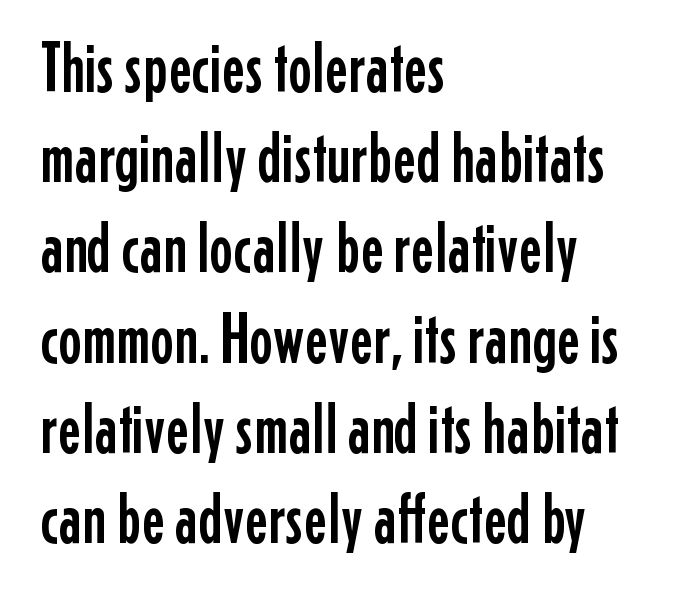
The image shows 71 px condensed sans-serif type, upright; set left-aligned, normal line spacing (1.27x), normal letter spacing, not underlined; low stroke contrast and a medium x-height.
